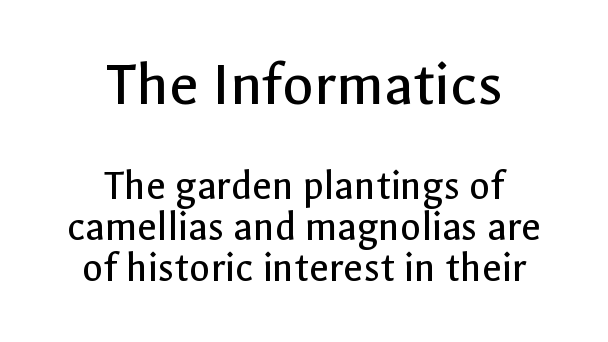
{"serif": "no", "italic": "no", "bold": "no", "weight": "regular", "width": "normal", "x_height": "medium", "monospaced": "no", "underline": "no", "align": "center", "line_spacing": "tight", "line_spacing_ratio": 0.95, "letter_spacing": "normal", "letter_spacing_em": 0.0, "larger_block": "first", "size_ratio": 1.49, "glyph_px": 64}
